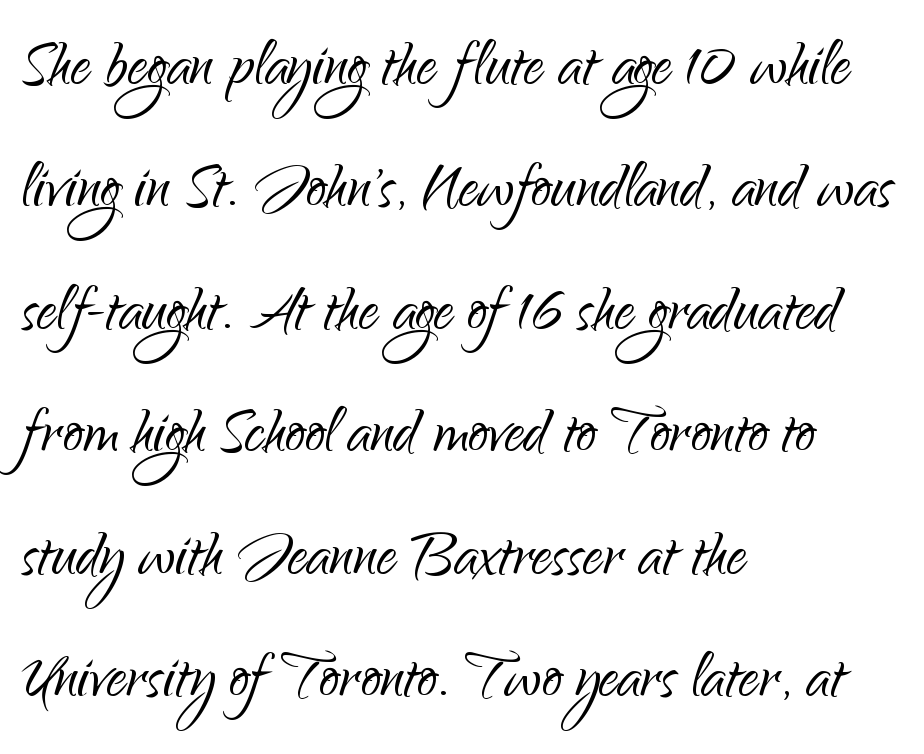
Q: Is the text bold? A: No.
Q: Is the text italic (slanted)? A: Yes.
Q: Is the typeface a serif or a sans-serif typeface? A: Sans-serif.
Q: Is the text underlined? A: No.
Q: How is the paragraph aligned? A: Left-aligned.
Q: Is the spacing between letters normal or unusually wide? A: Normal.
Q: Is the spacing between lines tight, normal or loose? A: Normal.
Q: Width (condensed, normal, or wide)? A: Normal.
Q: Stroke contrast? A: Low.
Q: x-height? A: Small.
Q: Monospaced? A: No.
